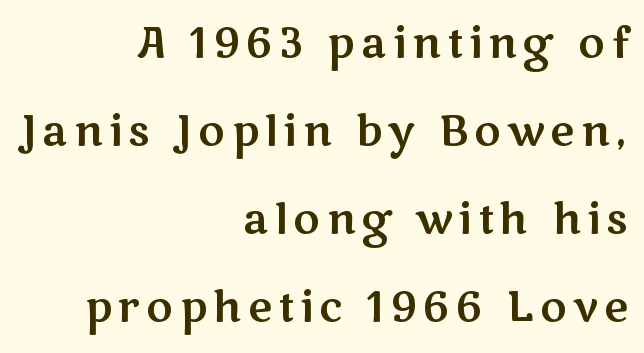
The font's upright variant was chosen for this text. This sample uses a sans-serif face. The strip under each line holds only bare page. You could fit nearly another row in the gap between these rows. Which margin do the lines hug? The right one — the left edge is uneven. Think of a printed novel: that variable character pitch is what you see here.
